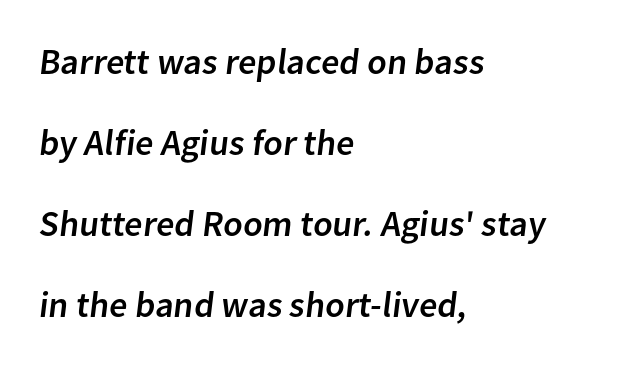
Is the block centered? No — it sits flush against the left margin. Proportional: the letters do not fall into vertical columns. These lines keep a tight, regular rhythm from letter to letter. A clean baseline with only descenders dipping below it. The text was rendered using a sans face with plain stroke endings.
